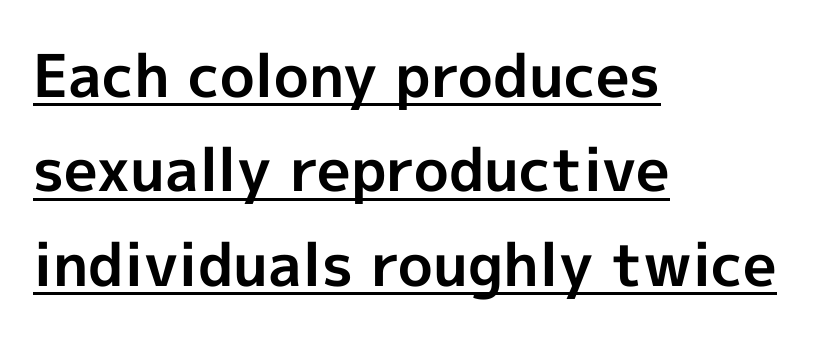
A typesetter would call this proportional, since set widths differ per character. The type sits square on the baseline with zero lean. Words appear dense and cohesive because spacing is normal. Classification — sans serif. Is there much room between lines? A standard amount, neither cramped nor airy.
